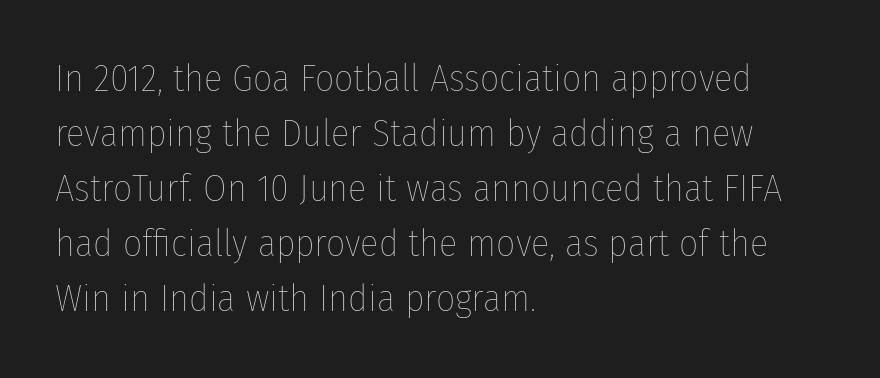
Left-aligned paragraph, ragged on the right. Is there any slant? The stems are plumb. Check under the words: just untouched page. The weight would be labelled regular, book, light, or lighter still. The rows are spaced the way most documents space them.
